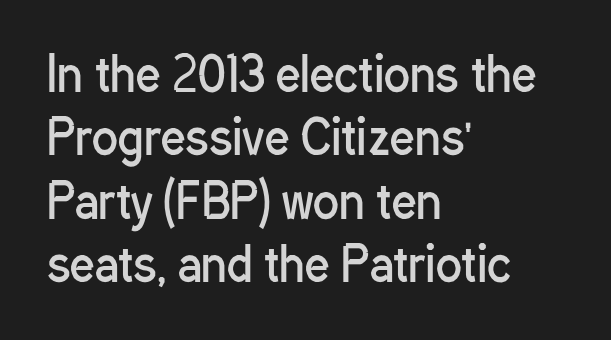
Q: Is the text bold? A: No.
Q: Is the text italic (slanted)? A: No, it is upright.
Q: Is the typeface a serif or a sans-serif typeface? A: Sans-serif.
Q: Is the text underlined? A: No.
Q: How is the paragraph aligned? A: Left-aligned.
Q: Is the spacing between letters normal or unusually wide? A: Normal.
Q: Is the spacing between lines tight, normal or loose? A: Normal.
Q: Width (condensed, normal, or wide)? A: Condensed.
Q: Stroke contrast? A: Low.
Q: x-height? A: Medium.
Q: Monospaced? A: No.
